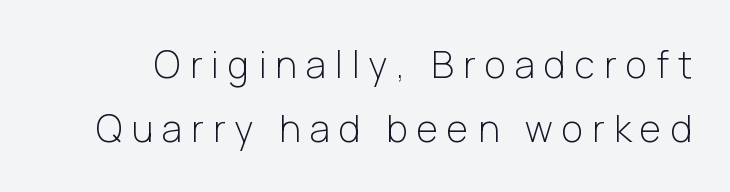
Q: Is the text bold? A: No.
Q: Is the text italic (slanted)? A: No, it is upright.
Q: Is the typeface a serif or a sans-serif typeface? A: Sans-serif.
Q: Is the text underlined? A: No.
Q: Is the spacing between letters normal or unusually wide? A: Unusually wide.
Q: Width (condensed, normal, or wide)? A: Normal.
Q: Stroke contrast? A: Low.
Q: x-height? A: Medium.
Q: Monospaced? A: No.
